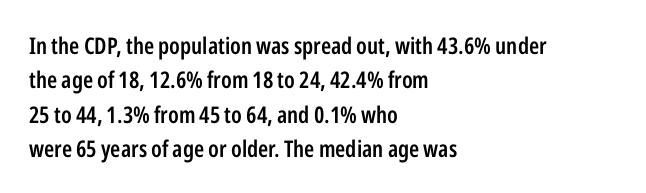
{"italic": "no", "bold": "semi", "underline": "no", "align": "left", "line_spacing": "normal", "line_spacing_ratio": 1.49, "letter_spacing": "normal", "letter_spacing_em": 0.0, "glyph_px": 23}
